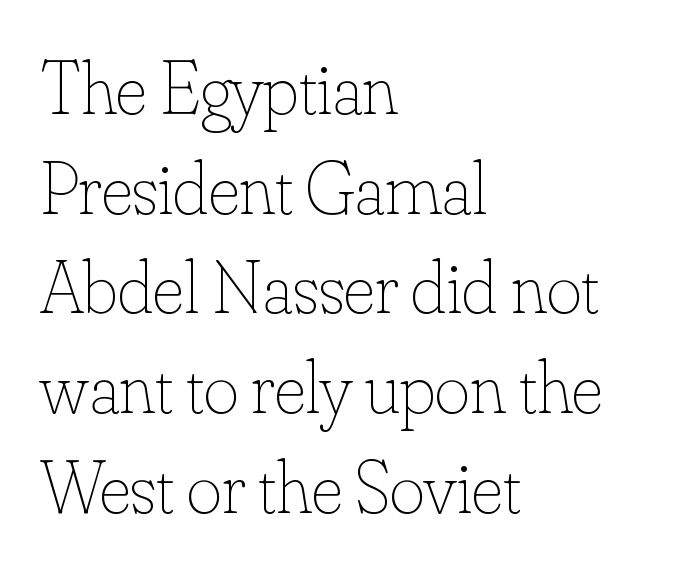
Q: Is the text bold? A: No.
Q: Is the text italic (slanted)? A: No, it is upright.
Q: Is the text underlined? A: No.
Q: How is the paragraph aligned? A: Left-aligned.
Q: Is the spacing between letters normal or unusually wide? A: Normal.
Q: Is the spacing between lines tight, normal or loose? A: Normal.
Q: Width (condensed, normal, or wide)? A: Normal.
Q: Stroke contrast? A: Low.
Q: x-height? A: Small.
Q: Monospaced? A: No.
